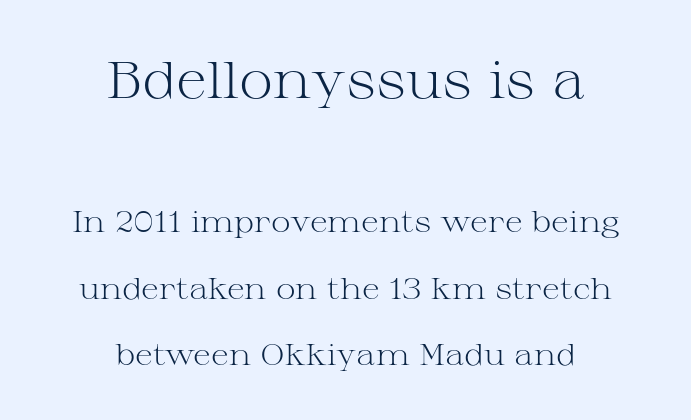
Q: Is the text bold? A: No.
Q: Is the text italic (slanted)? A: No, it is upright.
Q: Is the typeface a serif or a sans-serif typeface? A: Serif.
Q: Is the text underlined? A: No.
Q: How is the paragraph aligned? A: Centered.
Q: Is the spacing between letters normal or unusually wide? A: Normal.
Q: Is the spacing between lines tight, normal or loose? A: Loose.
Q: Which block of text is set in a larger size, the first (top) or the second (bottom)? A: The first (top) one.
Q: Width (condensed, normal, or wide)? A: Wide.
Q: Stroke contrast? A: Medium.
Q: x-height? A: Medium.
Q: Monospaced? A: No.
